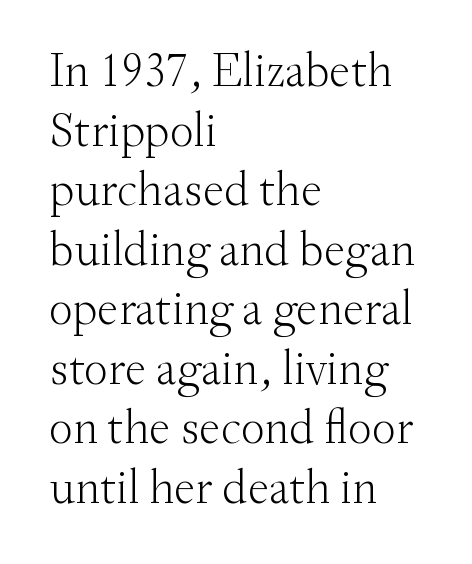
The image shows 48 px light serif type, upright; set left-aligned, line spacing 1.24x, normal letter spacing, not underlined; medium stroke contrast and a small x-height.
